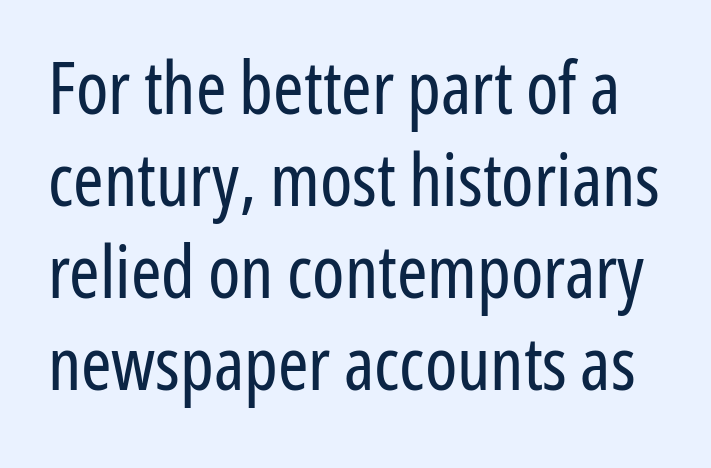
Q: Is the text bold? A: No.
Q: Is the text italic (slanted)? A: No, it is upright.
Q: Is the typeface a serif or a sans-serif typeface? A: Sans-serif.
Q: Is the text underlined? A: No.
Q: Is the spacing between letters normal or unusually wide? A: Normal.
Q: Is the spacing between lines tight, normal or loose? A: Normal.
Q: Width (condensed, normal, or wide)? A: Condensed.
Q: Stroke contrast? A: Low.
Q: x-height? A: Medium.
Q: Monospaced? A: No.
